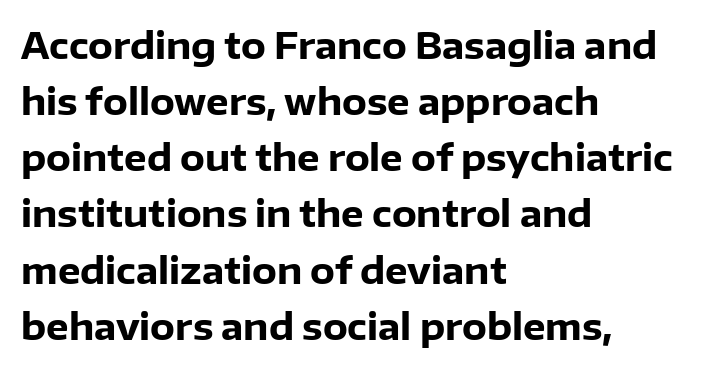
Quick note: underline off. Posture: upright roman. A student would call this left alignment; a typographer would say flush left, rag right. Is there much room between lines? A standard amount, neither cramped nor airy. These lines are rendered in a variable-pitch font. I'd call this a sans setting — the letters go barefoot.
